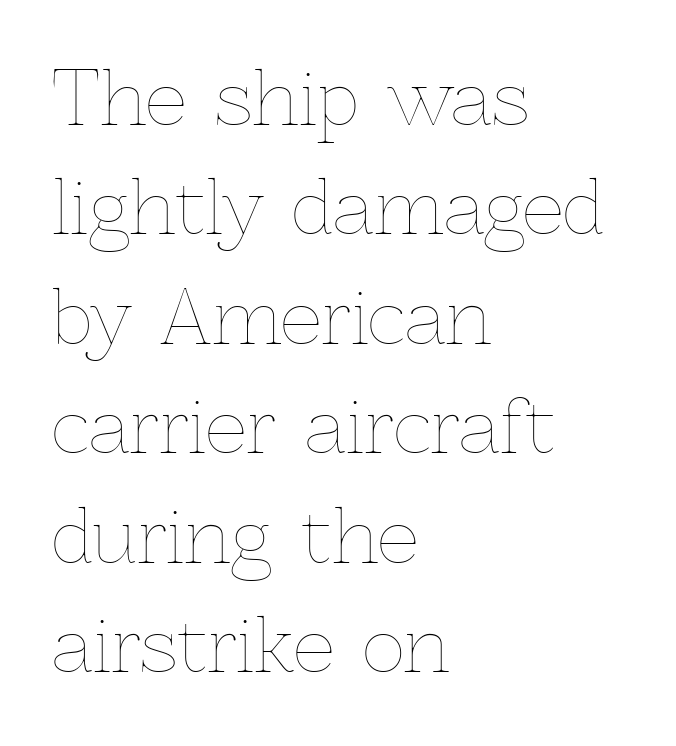
Q: Is the text bold? A: No.
Q: Is the text italic (slanted)? A: No, it is upright.
Q: Is the text underlined? A: No.
Q: How is the paragraph aligned? A: Left-aligned.
Q: Is the spacing between letters normal or unusually wide? A: Normal.
Q: Is the spacing between lines tight, normal or loose? A: Normal.
Q: Width (condensed, normal, or wide)? A: Normal.
Q: x-height? A: Medium.
Q: Monospaced? A: No.
